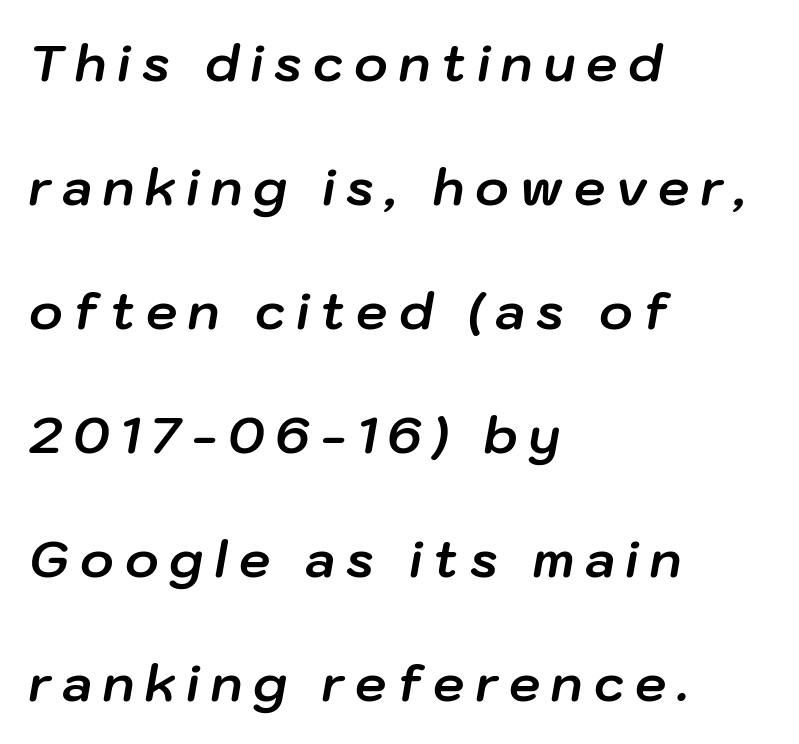
The image shows 50 px bold type, italic (leaning right); set left-aligned, loose line spacing (2.48x), unusually wide letter spacing (+0.22 em), not underlined; low stroke contrast and a medium x-height.
